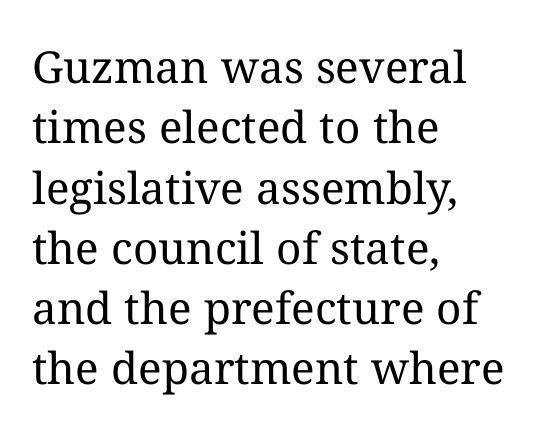
The image shows 44 px regular-weight type, upright; set left-aligned, normal line spacing (1.37x), normal letter spacing, not underlined; medium stroke contrast and a medium x-height.
